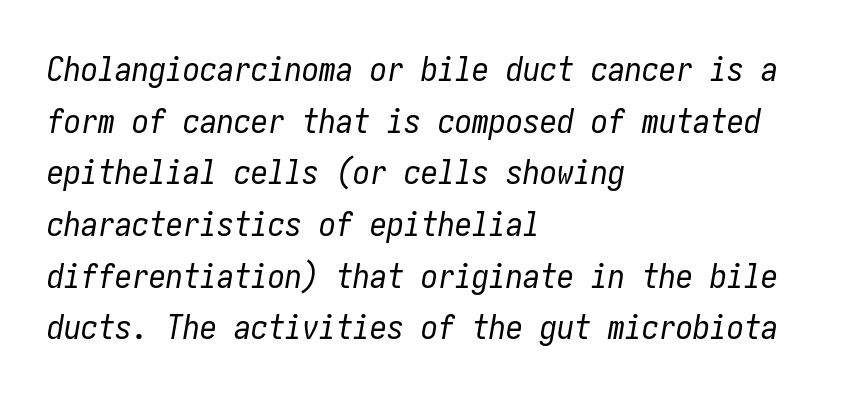
Bold? No — there's no thickening of the strokes. Summary of vertical rhythm: regular, with standard interline spacing. Anything drawn beneath the words? Only blank space. Leftover space on each line is placed entirely after the last word. Nobody touched the tracking dial on this one.
